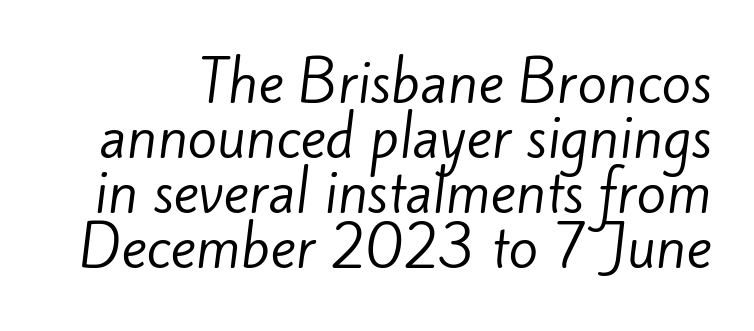
The space beneath each line is pristine and unruled. The passage shown is typed in a proportional face where columns would drift. Whoever set this chose condensed vertical rhythm over breathing room. Letters have the restrained weight of plain body copy at most. This rendering employs a face without finishing strokes, i.e., a sans-serif.
